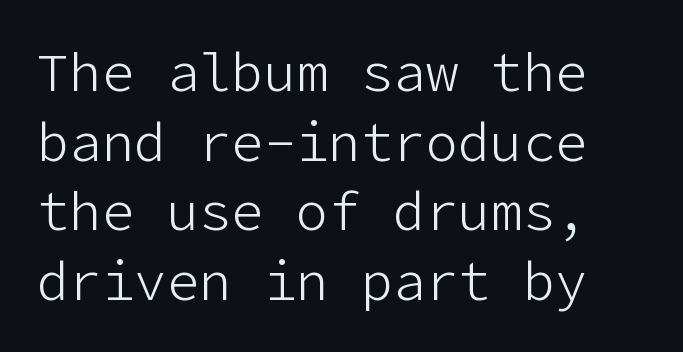
The image shows 54 px light sans-serif type, upright; set normal line spacing (1.29x), normal letter spacing, not underlined; low stroke contrast and a medium x-height.
